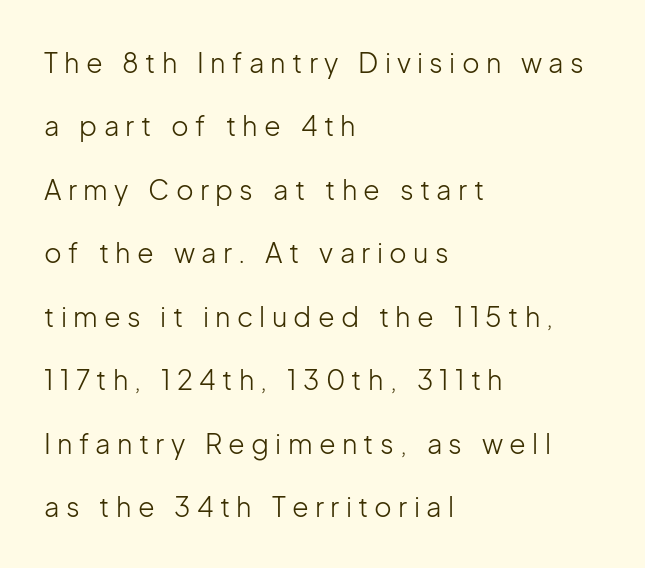
{"italic": "no", "bold": "no", "underline": "no", "align": "left", "line_spacing": "loose", "line_spacing_ratio": 2.35, "letter_spacing": "wide", "letter_spacing_em": 0.23, "glyph_px": 27}
